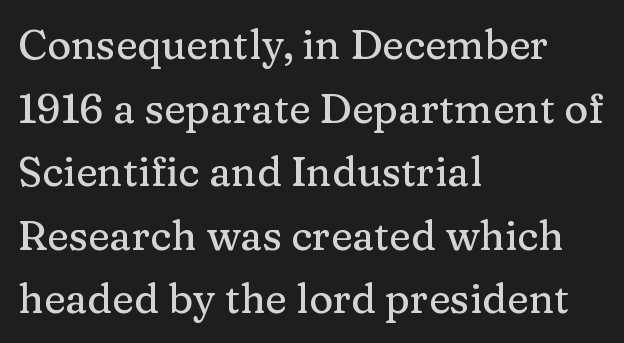
Q: Is the text italic (slanted)? A: No, it is upright.
Q: Is the typeface a serif or a sans-serif typeface? A: Serif.
Q: Is the text underlined? A: No.
Q: How is the paragraph aligned? A: Left-aligned.
Q: Is the spacing between letters normal or unusually wide? A: Normal.
Q: Is the spacing between lines tight, normal or loose? A: Normal.
Q: Width (condensed, normal, or wide)? A: Normal.
Q: Stroke contrast? A: Medium.
Q: x-height? A: Medium.
Q: Monospaced? A: No.
